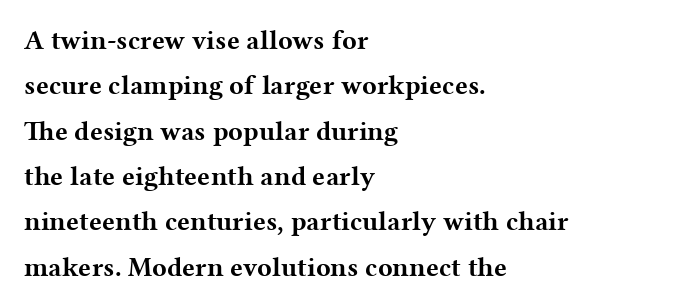
Q: Is the text bold? A: Yes.
Q: Is the text italic (slanted)? A: No, it is upright.
Q: Is the text underlined? A: No.
Q: How is the paragraph aligned? A: Left-aligned.
Q: Is the spacing between letters normal or unusually wide? A: Normal.
Q: Is the spacing between lines tight, normal or loose? A: Normal.
